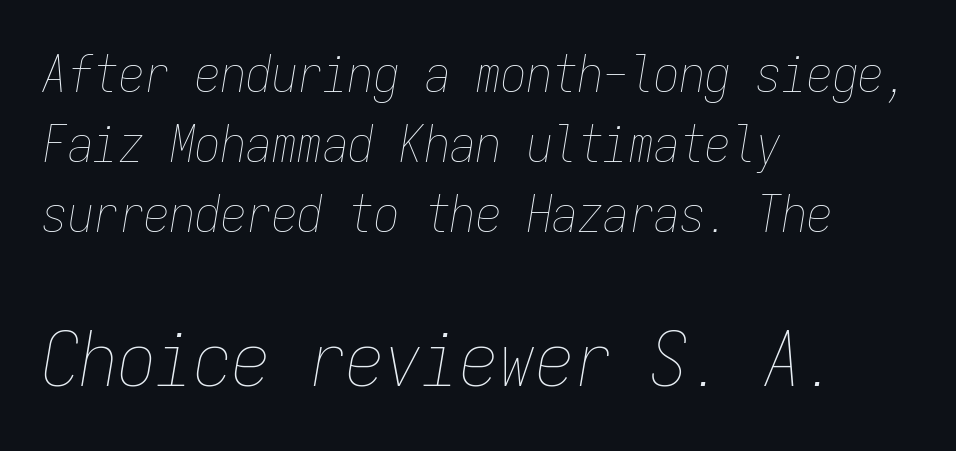
The passage shown begins with its smaller block and ends with its larger one. Here the glyphs are tracked normally, forming tight word shapes. Counters stay open thanks to moderate or lighter strokes. Is this a fixed-width face? Yes — each glyph sits in an identical cell. Baseline-to-baseline distance is the conventional proportion of letter height.
